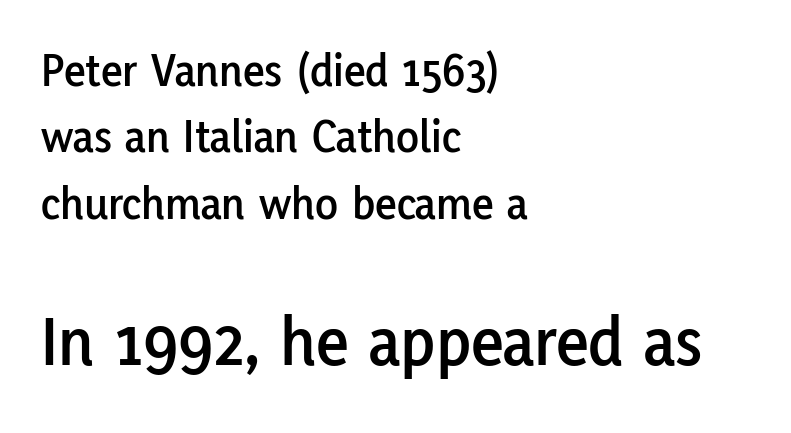
The image shows 71 px sans-serif type, upright; set left-aligned, normal line spacing (1.41x), normal letter spacing, not underlined; the second (bottom) block is 1.51x larger; low stroke contrast and a medium x-height.
